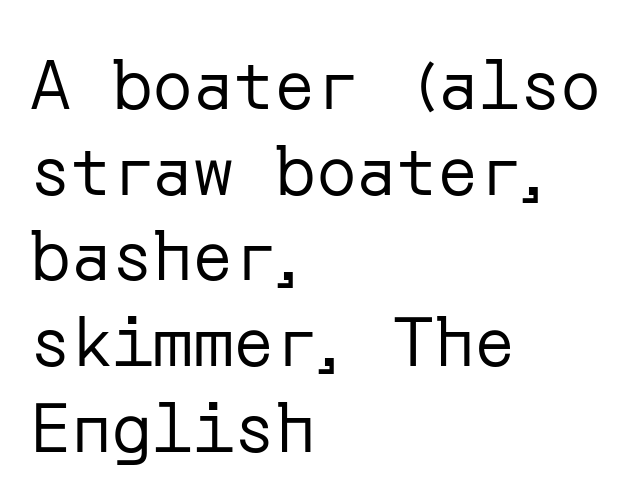
Q: Is the text bold? A: No.
Q: Is the text italic (slanted)? A: No, it is upright.
Q: Is the typeface a serif or a sans-serif typeface? A: Sans-serif.
Q: Is the text underlined? A: No.
Q: How is the paragraph aligned? A: Left-aligned.
Q: Is the spacing between letters normal or unusually wide? A: Normal.
Q: Is the spacing between lines tight, normal or loose? A: Normal.
Q: Width (condensed, normal, or wide)? A: Normal.
Q: Stroke contrast? A: Low.
Q: x-height? A: Medium.
